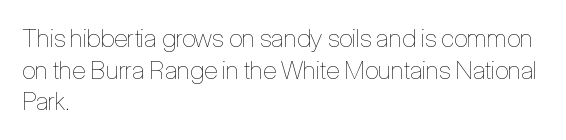
The characters are drawn with everyday or finer stroke widths. The string is rendered with underlining switched off. Leading matches the norm, producing a regular column. This sample uses plain, unmodified letter spacing.
